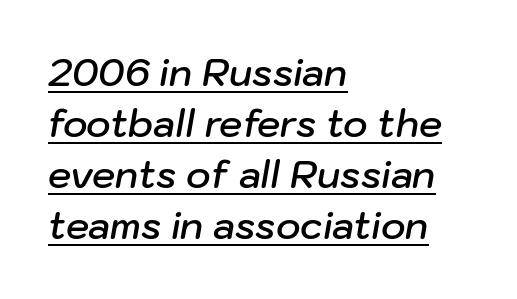
Q: Is the text bold? A: Semi-bold.
Q: Is the text italic (slanted)? A: Yes, it leans right by about 10 degrees.
Q: Is the text underlined? A: Yes.
Q: How is the paragraph aligned? A: Left-aligned.
Q: Is the spacing between letters normal or unusually wide? A: Normal.
Q: Is the spacing between lines tight, normal or loose? A: Normal.
Q: Width (condensed, normal, or wide)? A: Normal.
Q: Stroke contrast? A: Low.
Q: x-height? A: Medium.
Q: Monospaced? A: No.
